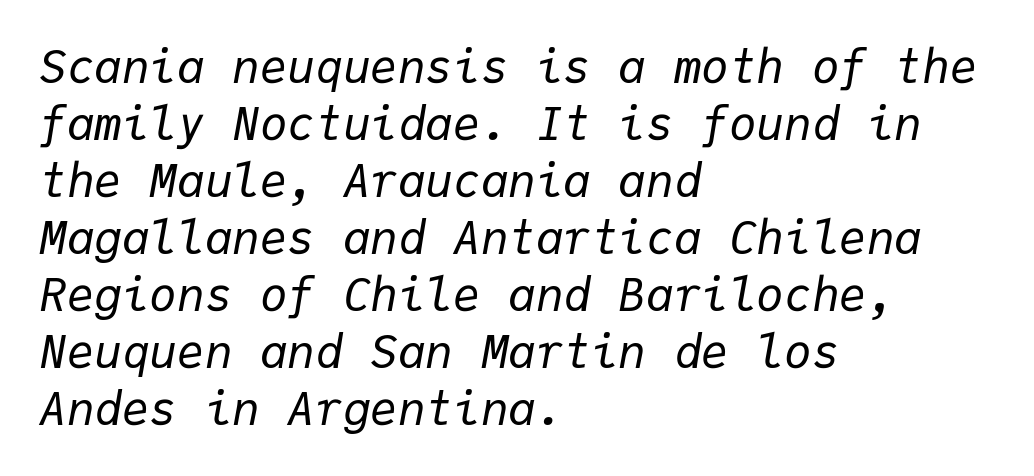
Q: Is the text bold? A: No.
Q: Is the text italic (slanted)? A: Yes, it leans right by about 9 degrees.
Q: Is the text underlined? A: No.
Q: How is the paragraph aligned? A: Left-aligned.
Q: Is the spacing between letters normal or unusually wide? A: Normal.
Q: Width (condensed, normal, or wide)? A: Normal.
Q: Stroke contrast? A: Low.
Q: x-height? A: Medium.
Q: Monospaced? A: Yes.
